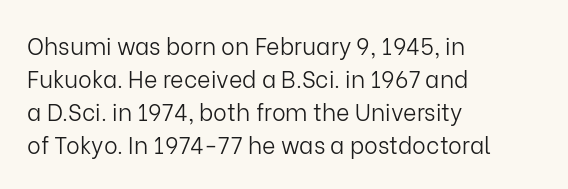
{"italic": "no", "bold": "no", "underline": "no", "align": "left", "line_spacing": "normal", "line_spacing_ratio": 1.44, "letter_spacing": "normal", "letter_spacing_em": 0.0, "glyph_px": 23}
